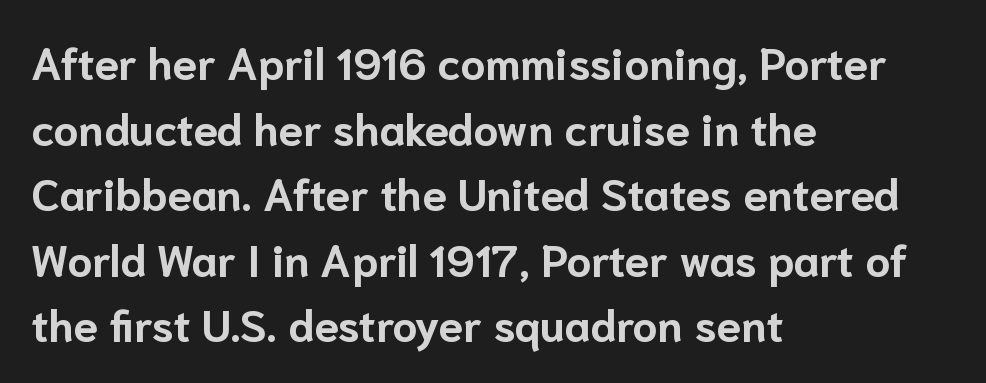
Q: Is the text bold? A: Yes.
Q: Is the text italic (slanted)? A: No, it is upright.
Q: Is the typeface a serif or a sans-serif typeface? A: Sans-serif.
Q: Is the text underlined? A: No.
Q: How is the paragraph aligned? A: Left-aligned.
Q: Is the spacing between letters normal or unusually wide? A: Normal.
Q: Is the spacing between lines tight, normal or loose? A: Normal.
Q: Width (condensed, normal, or wide)? A: Normal.
Q: Stroke contrast? A: Low.
Q: x-height? A: Medium.
Q: Monospaced? A: No.
